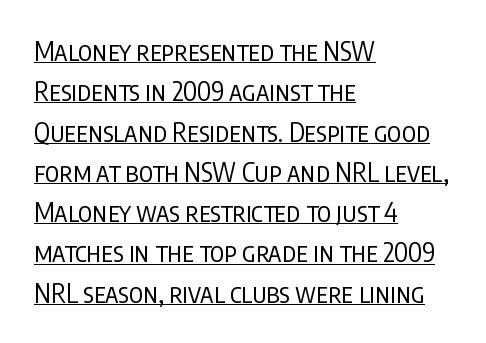
The image shows 26 px text type, upright; set left-aligned, normal line spacing (1.55x), normal letter spacing, underlined.
